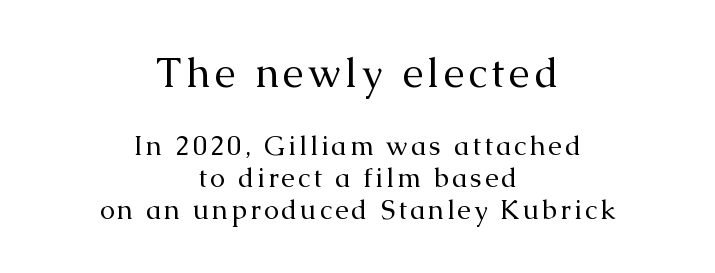
Italic: no, the glyphs are upright roman. Think of a printed novel: that variable character pitch is what you see here. Regarding serifs, this sample has them. Stems here are at most as thick as an everyday book face. The passage is arranged like a title page — every line centered. Whoever set this made the first block the dominant, larger element.
